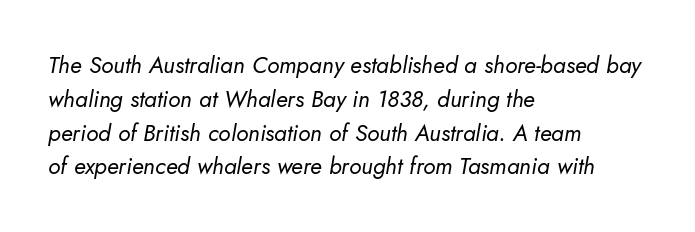
What stands out about the letter spacing? Nothing — it is the standard amount. The line-height multiplier appears to be the usual default. The rag falls on the right side of this text block. These glyphs show unthickened strokes, regular width or finer. Rule under the text: the space is simply empty.
